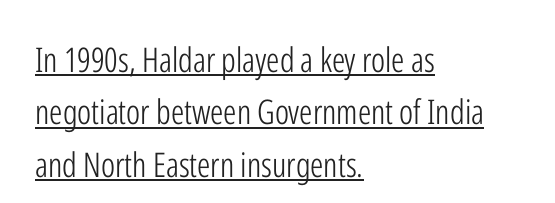
Q: Is the text bold? A: No.
Q: Is the text italic (slanted)? A: No, it is upright.
Q: Is the typeface a serif or a sans-serif typeface? A: Sans-serif.
Q: Is the text underlined? A: Yes.
Q: How is the paragraph aligned? A: Left-aligned.
Q: Is the spacing between letters normal or unusually wide? A: Normal.
Q: Is the spacing between lines tight, normal or loose? A: Normal.
Q: Width (condensed, normal, or wide)? A: Condensed.
Q: Stroke contrast? A: Low.
Q: x-height? A: Medium.
Q: Monospaced? A: No.
